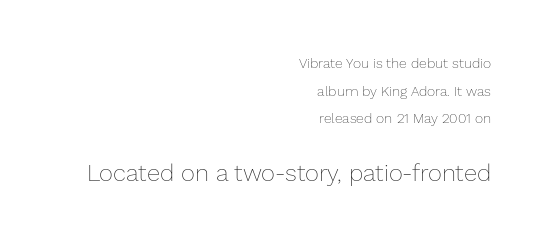
Q: Is the text bold? A: No.
Q: Is the text italic (slanted)? A: No, it is upright.
Q: Is the text underlined? A: No.
Q: How is the paragraph aligned? A: Right-aligned.
Q: Is the spacing between letters normal or unusually wide? A: Normal.
Q: Is the spacing between lines tight, normal or loose? A: Loose.
Q: Which block of text is set in a larger size, the first (top) or the second (bottom)? A: The second (bottom) one.
